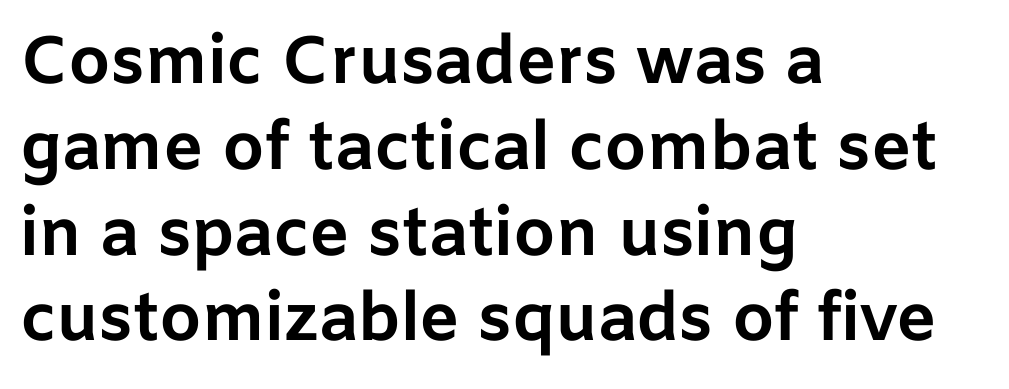
Q: Is the text bold? A: Yes.
Q: Is the text italic (slanted)? A: No, it is upright.
Q: Is the typeface a serif or a sans-serif typeface? A: Sans-serif.
Q: Is the text underlined? A: No.
Q: How is the paragraph aligned? A: Left-aligned.
Q: Is the spacing between letters normal or unusually wide? A: Normal.
Q: Is the spacing between lines tight, normal or loose? A: Normal.
Q: Width (condensed, normal, or wide)? A: Normal.
Q: Stroke contrast? A: Low.
Q: x-height? A: Medium.
Q: Monospaced? A: No.
